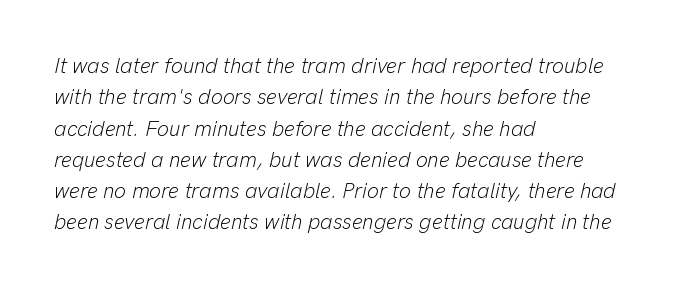
Q: Is the text bold? A: No.
Q: Is the text italic (slanted)? A: Yes, it leans right by about 13 degrees.
Q: Is the text underlined? A: No.
Q: How is the paragraph aligned? A: Left-aligned.
Q: Is the spacing between letters normal or unusually wide? A: Normal.
Q: Is the spacing between lines tight, normal or loose? A: Normal.
